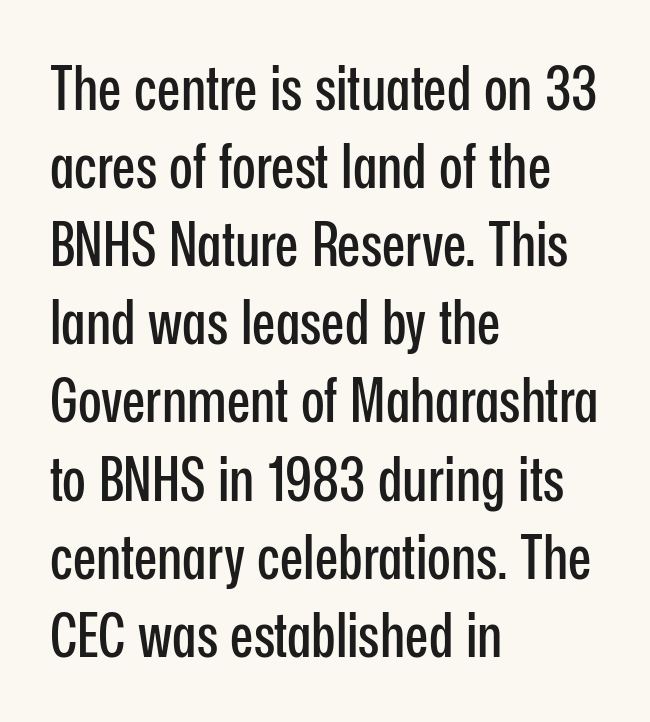
{"serif": "no", "italic": "no", "width": "condensed", "stroke_contrast": "low", "x_height": "medium", "monospaced": "no", "underline": "no", "align": "left", "line_spacing": "normal", "line_spacing_ratio": 1.26, "letter_spacing": "normal", "letter_spacing_em": 0.0, "glyph_px": 62}
